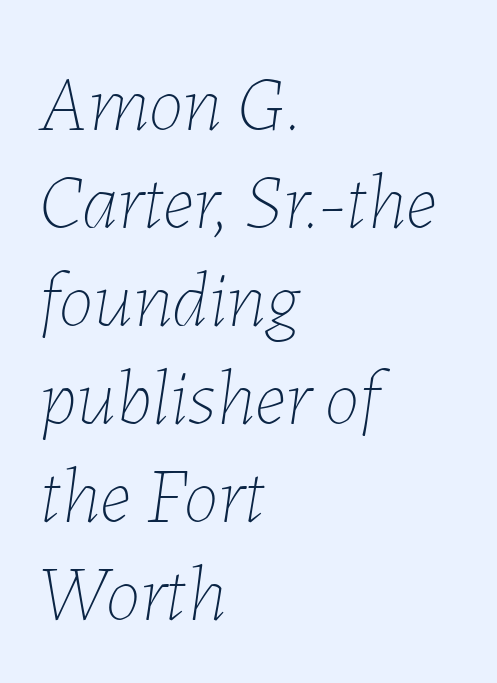
The image shows 79 px thin type, italic (leaning right); set left-aligned, line spacing 1.24x, normal letter spacing, not underlined; low stroke contrast and a medium x-height.
